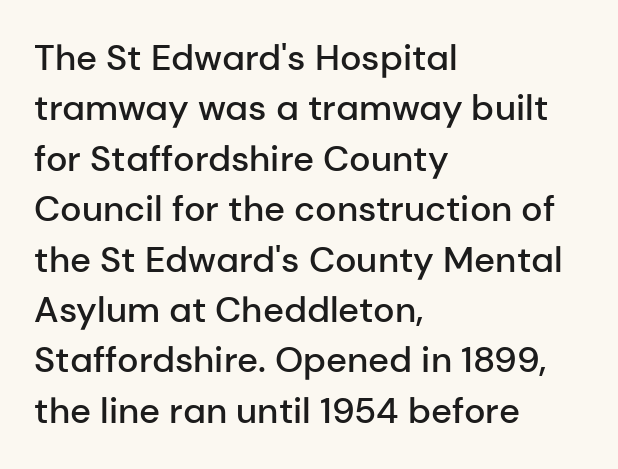
The image shows 36 px semibold sans-serif type, upright; set left-aligned, normal line spacing (1.4x), normal letter spacing, not underlined; low stroke contrast and a medium x-height.
